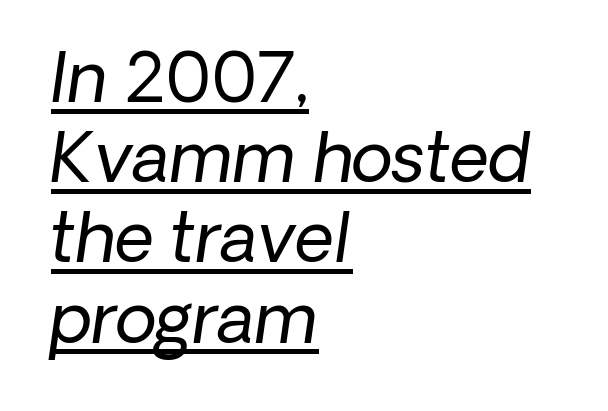
Compared with a centered layout, this one pins lines to the left instead. The font is comparable to plain body text, perhaps lighter. Character widths vary here, with narrow letters taking less room than wide ones. Serifs: no, the terminals of the letterforms are clean.
